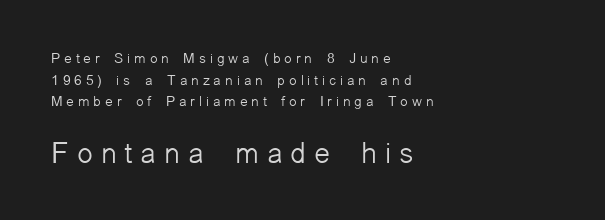
{"serif": "no", "italic": "no", "bold": "no", "weight": "light", "width": "normal", "stroke_contrast": "low", "x_height": "medium", "monospaced": "no", "underline": "no", "align": "left", "line_spacing": "normal", "line_spacing_ratio": 1.54, "letter_spacing": "wide", "letter_spacing_em": 0.27, "larger_block": "second", "size_ratio": 2.07, "glyph_px": 29}
